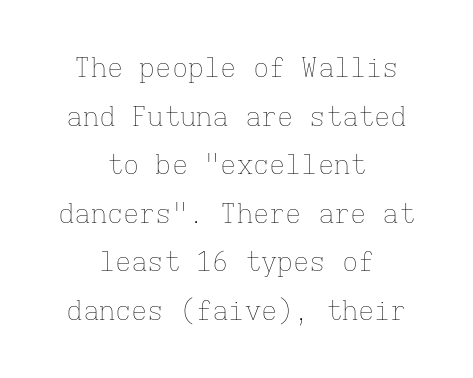
{"italic": "no", "bold": "no", "underline": "no", "align": "center", "line_spacing_ratio": 1.8, "letter_spacing": "normal", "letter_spacing_em": 0.0, "glyph_px": 27}
